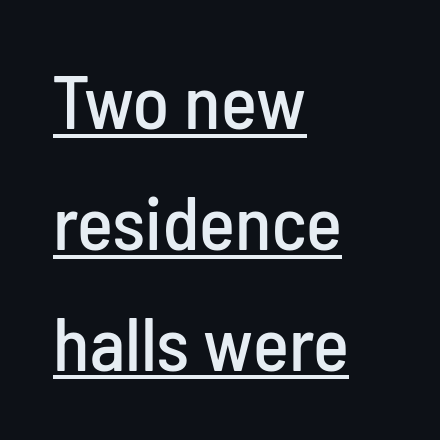
{"serif": "no", "italic": "no", "width": "condensed", "stroke_contrast": "low", "x_height": "medium", "monospaced": "no", "underline": "yes", "align": "left", "line_spacing": "normal", "line_spacing_ratio": 1.59, "letter_spacing": "normal", "letter_spacing_em": 0.0, "glyph_px": 76}
